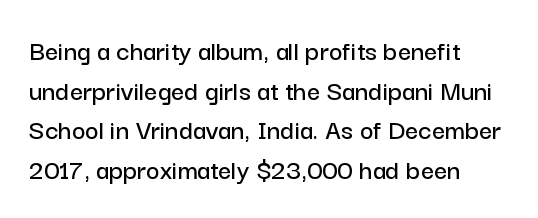
Rule under the text: the space is simply empty. Layout note: lines flush left. These lines were composed using upright roman letters. Do the characters align in a grid? No, the font is proportional. Note: no serifs on the glyphs.
